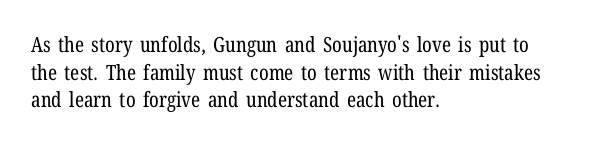
The image shows 21 px text type, upright; set left-aligned, normal line spacing (1.31x), normal letter spacing, not underlined.
